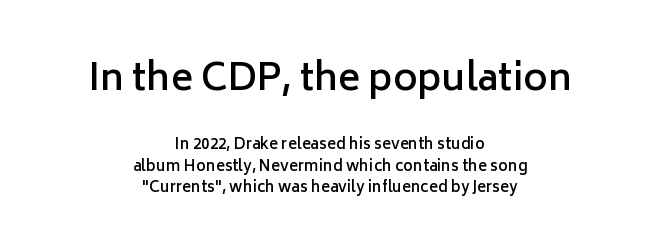
Q: Is the text bold? A: Semi-bold.
Q: Is the text italic (slanted)? A: No, it is upright.
Q: Is the typeface a serif or a sans-serif typeface? A: Sans-serif.
Q: Is the text underlined? A: No.
Q: How is the paragraph aligned? A: Centered.
Q: Is the spacing between letters normal or unusually wide? A: Normal.
Q: Is the spacing between lines tight, normal or loose? A: Normal.
Q: Which block of text is set in a larger size, the first (top) or the second (bottom)? A: The first (top) one.
Q: Width (condensed, normal, or wide)? A: Normal.
Q: Stroke contrast? A: Low.
Q: x-height? A: Medium.
Q: Monospaced? A: No.
